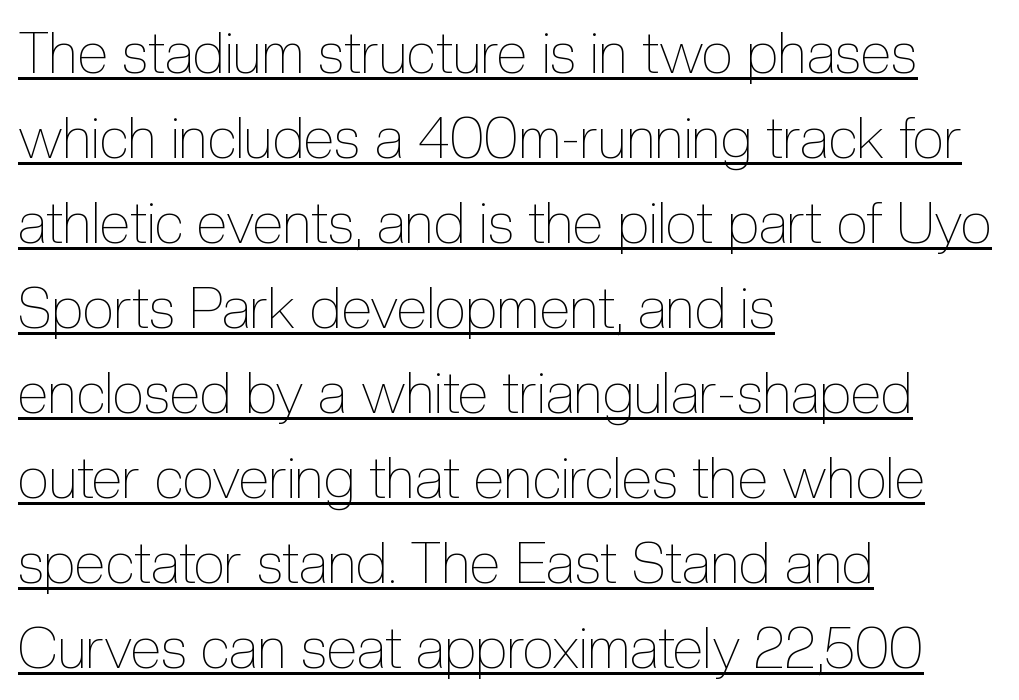
The image shows 57 px thin, condensed type, upright; set left-aligned, normal line spacing (1.49x), normal letter spacing, underlined; a medium x-height.
